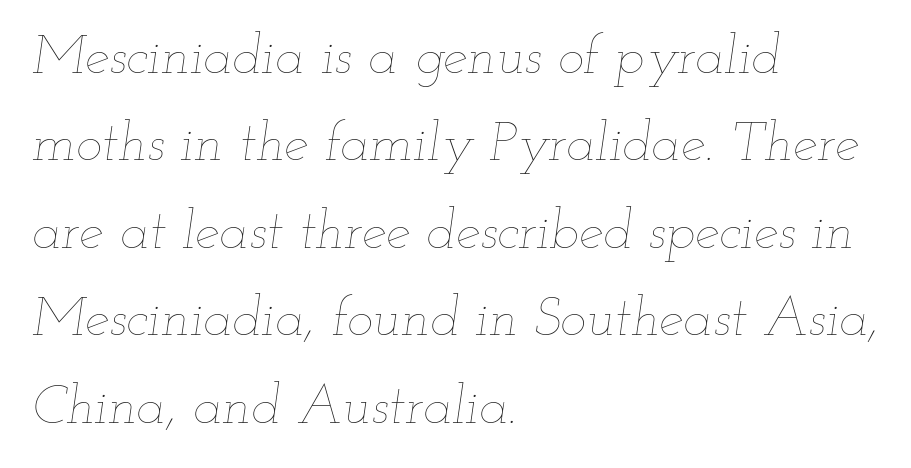
The whole block is typeset with a tilt. Caption: face not bold, strokes unweighted. These lines stack with their left ends in a neat column. There is no visible air inserted between adjacent glyphs. The letters advance in unequal steps, a hallmark of proportional type.
